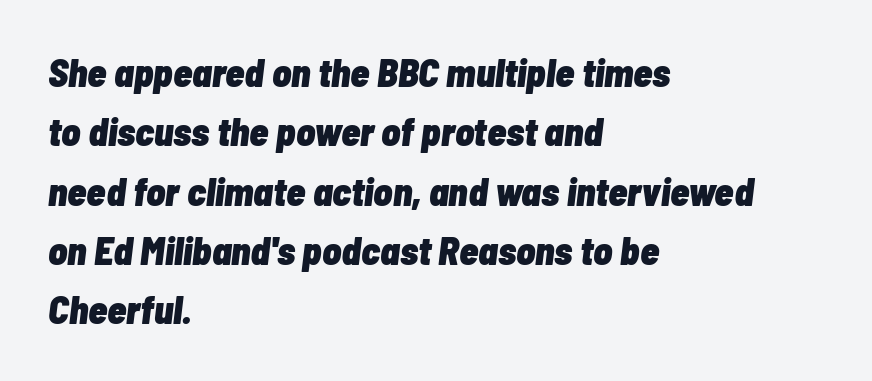
{"italic": "yes", "lean": "right", "slant_degrees": 7, "bold": "yes", "weight": "heavy", "width": "condensed", "stroke_contrast": "low", "x_height": "medium", "monospaced": "no", "underline": "no", "align": "left", "line_spacing": "normal", "line_spacing_ratio": 1.52, "letter_spacing": "normal", "letter_spacing_em": 0.0, "glyph_px": 39}
